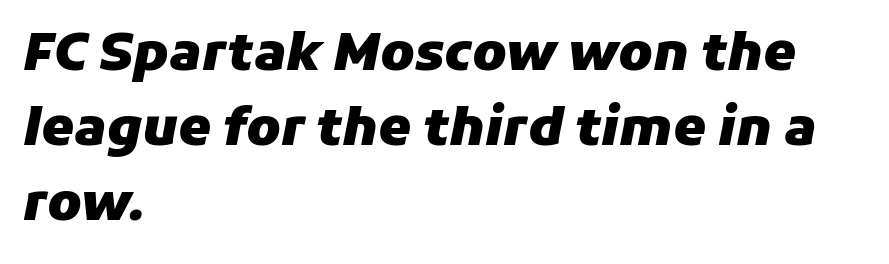
{"italic": "yes", "lean": "right", "slant_degrees": 11, "bold": "yes", "weight": "heavy", "width": "normal", "stroke_contrast": "low", "x_height": "medium", "monospaced": "no", "underline": "no", "align": "left", "line_spacing": "normal", "line_spacing_ratio": 1.44, "letter_spacing": "normal", "letter_spacing_em": 0.0, "glyph_px": 52}
